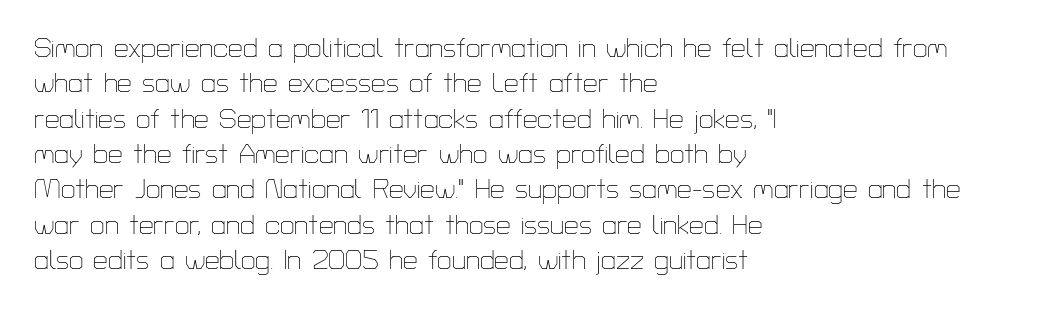
{"italic": "no", "bold": "no", "underline": "no", "align": "left", "line_spacing": "normal", "line_spacing_ratio": 1.36, "letter_spacing": "normal", "letter_spacing_em": 0.0, "glyph_px": 26}
